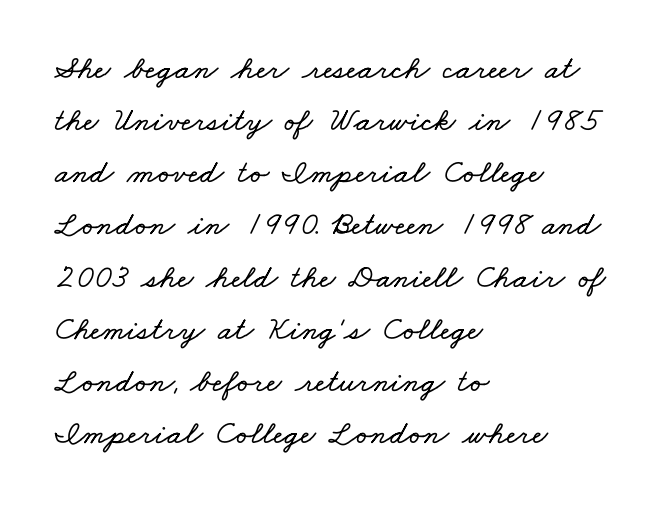
Q: Is the text underlined? A: No.
Q: How is the paragraph aligned? A: Left-aligned.
Q: Is the spacing between letters normal or unusually wide? A: Normal.
Q: Is the spacing between lines tight, normal or loose? A: Normal.
Q: Width (condensed, normal, or wide)? A: Wide.
Q: Stroke contrast? A: Low.
Q: x-height? A: Small.
Q: Monospaced? A: No.
